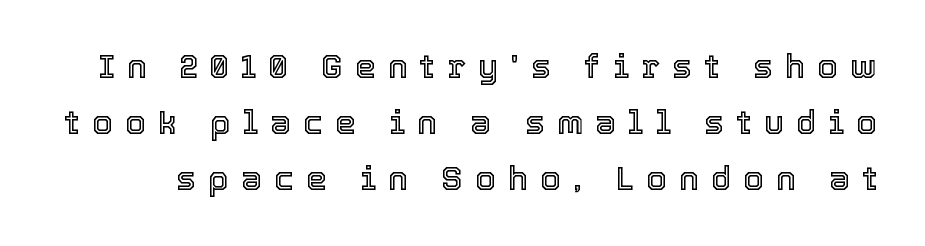
The image shows 33 px text type, upright; set normal line spacing (1.7x), unusually wide letter spacing (+0.37 em), not underlined; a medium x-height.
